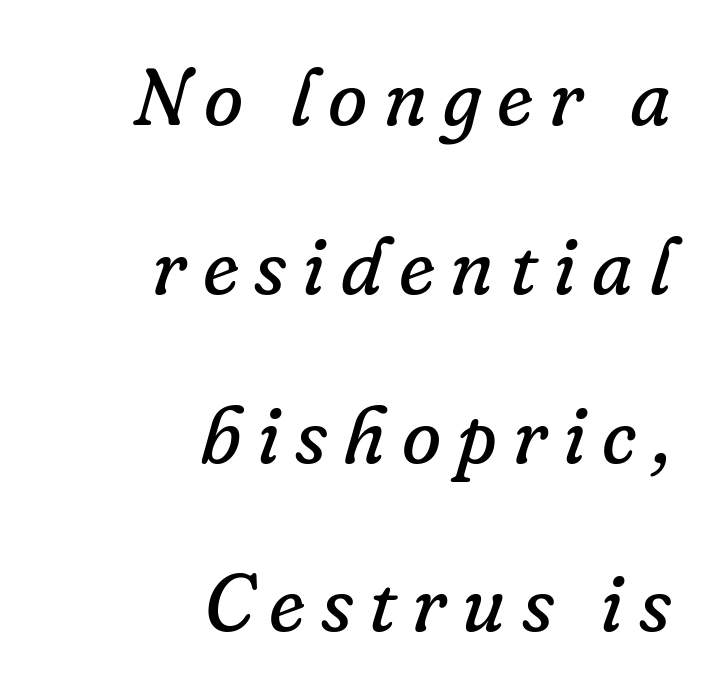
{"serif": "yes", "italic": "yes", "lean": "right", "slant_degrees": 16, "bold": "no", "weight": "regular", "width": "normal", "stroke_contrast": "low", "x_height": "small", "monospaced": "no", "underline": "no", "align": "right", "line_spacing": "loose", "line_spacing_ratio": 2.11, "letter_spacing": "wide", "letter_spacing_em": 0.2, "glyph_px": 80}
